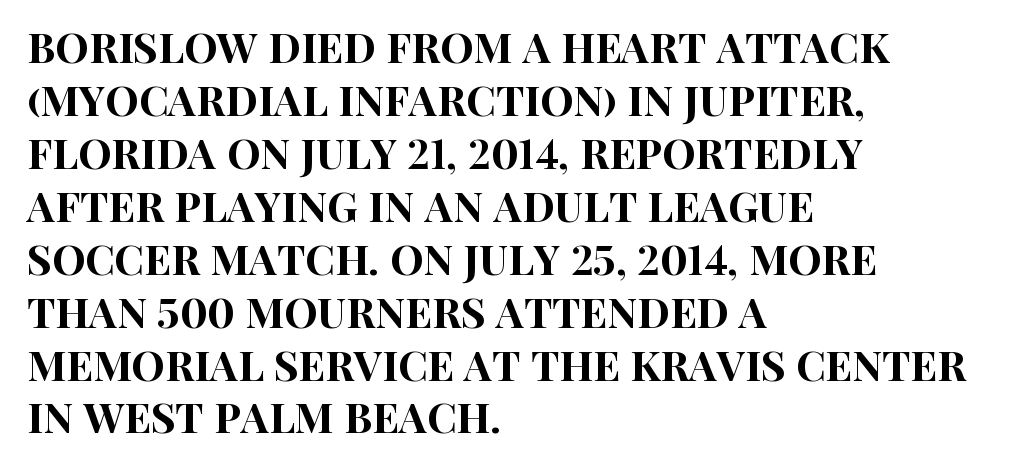
The passage shown stacks its lines at a standard gap. This rendering features lettering with no underline. Type style note: lacks serifs. The letterforms sit shoulder to shoulder at normal distance.
